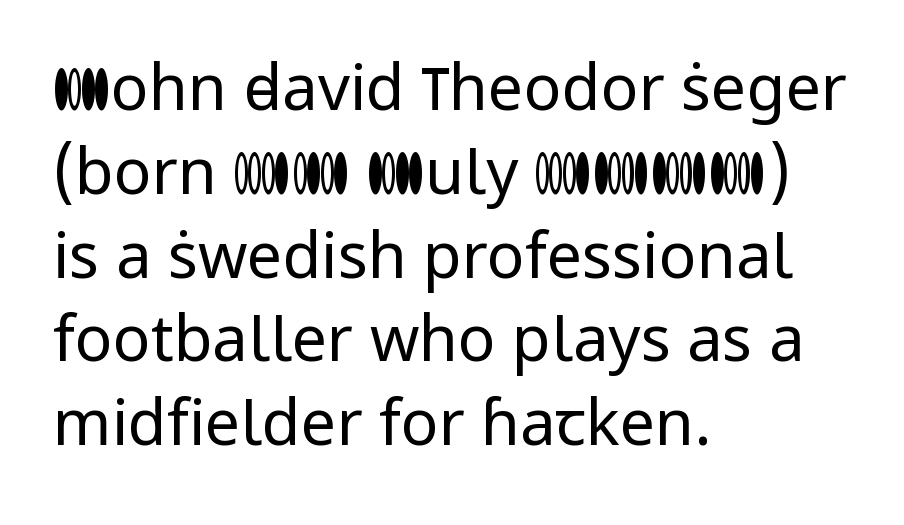
{"serif": "no", "italic": "no", "bold": "no", "weight": "regular", "width": "normal", "stroke_contrast": "low", "x_height": "medium", "monospaced": "no", "underline": "no", "align": "left", "line_spacing": "normal", "line_spacing_ratio": 1.33, "letter_spacing": "normal", "letter_spacing_em": 0.0, "glyph_px": 63}
